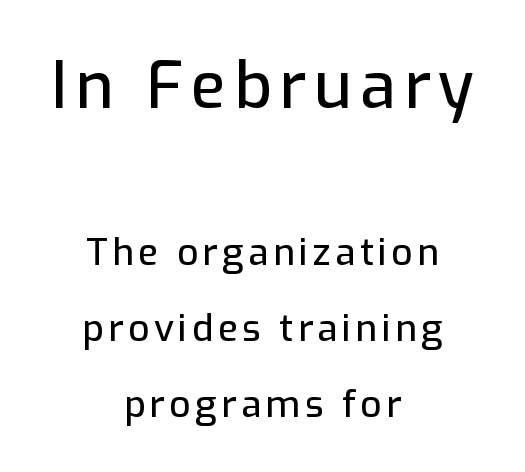
Q: Is the text italic (slanted)? A: No, it is upright.
Q: Is the typeface a serif or a sans-serif typeface? A: Sans-serif.
Q: Is the text underlined? A: No.
Q: How is the paragraph aligned? A: Centered.
Q: Is the spacing between lines tight, normal or loose? A: Loose.
Q: Which block of text is set in a larger size, the first (top) or the second (bottom)? A: The first (top) one.
Q: Width (condensed, normal, or wide)? A: Normal.
Q: Stroke contrast? A: Low.
Q: x-height? A: Medium.
Q: Monospaced? A: No.
